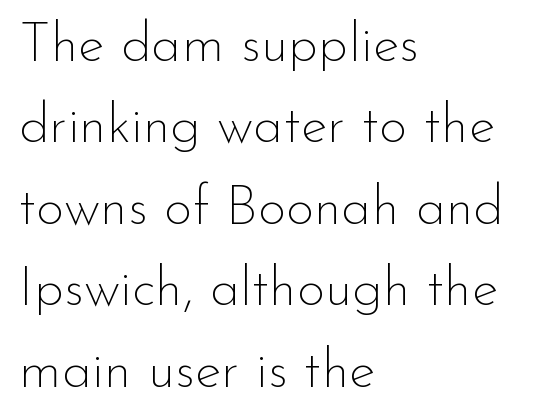
Q: Is the text bold? A: No.
Q: Is the text italic (slanted)? A: No, it is upright.
Q: Is the typeface a serif or a sans-serif typeface? A: Sans-serif.
Q: Is the text underlined? A: No.
Q: How is the paragraph aligned? A: Left-aligned.
Q: Is the spacing between letters normal or unusually wide? A: Normal.
Q: Is the spacing between lines tight, normal or loose? A: Normal.
Q: Width (condensed, normal, or wide)? A: Normal.
Q: Stroke contrast? A: Low.
Q: x-height? A: Small.
Q: Monospaced? A: No.
